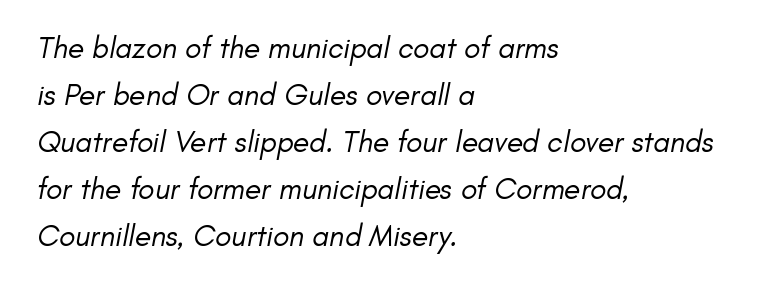
Q: Is the text bold? A: No.
Q: Is the typeface a serif or a sans-serif typeface? A: Sans-serif.
Q: Is the text underlined? A: No.
Q: How is the paragraph aligned? A: Left-aligned.
Q: Is the spacing between letters normal or unusually wide? A: Normal.
Q: Is the spacing between lines tight, normal or loose? A: Normal.
Q: Width (condensed, normal, or wide)? A: Normal.
Q: Stroke contrast? A: Low.
Q: x-height? A: Small.
Q: Monospaced? A: No.
